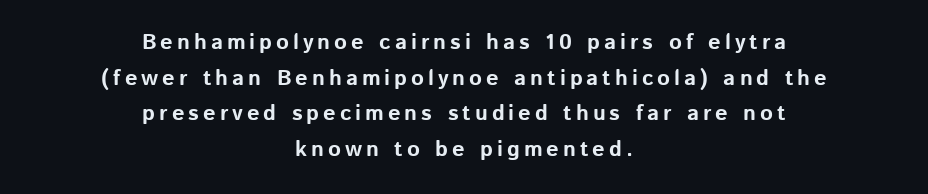
{"italic": "no", "bold": "yes", "underline": "no", "align": "center", "line_spacing": "normal", "line_spacing_ratio": 1.62, "glyph_px": 22}
